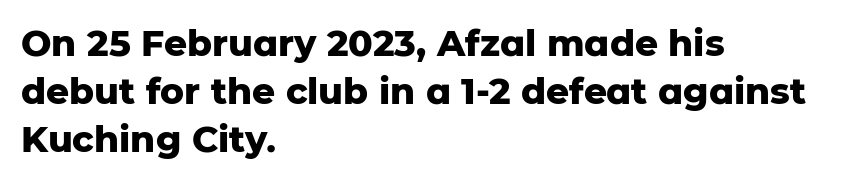
Q: Is the text bold? A: Yes.
Q: Is the text italic (slanted)? A: No, it is upright.
Q: Is the typeface a serif or a sans-serif typeface? A: Sans-serif.
Q: Is the text underlined? A: No.
Q: How is the paragraph aligned? A: Left-aligned.
Q: Is the spacing between letters normal or unusually wide? A: Normal.
Q: Is the spacing between lines tight, normal or loose? A: Normal.
Q: Width (condensed, normal, or wide)? A: Normal.
Q: Stroke contrast? A: Low.
Q: x-height? A: Medium.
Q: Monospaced? A: No.
